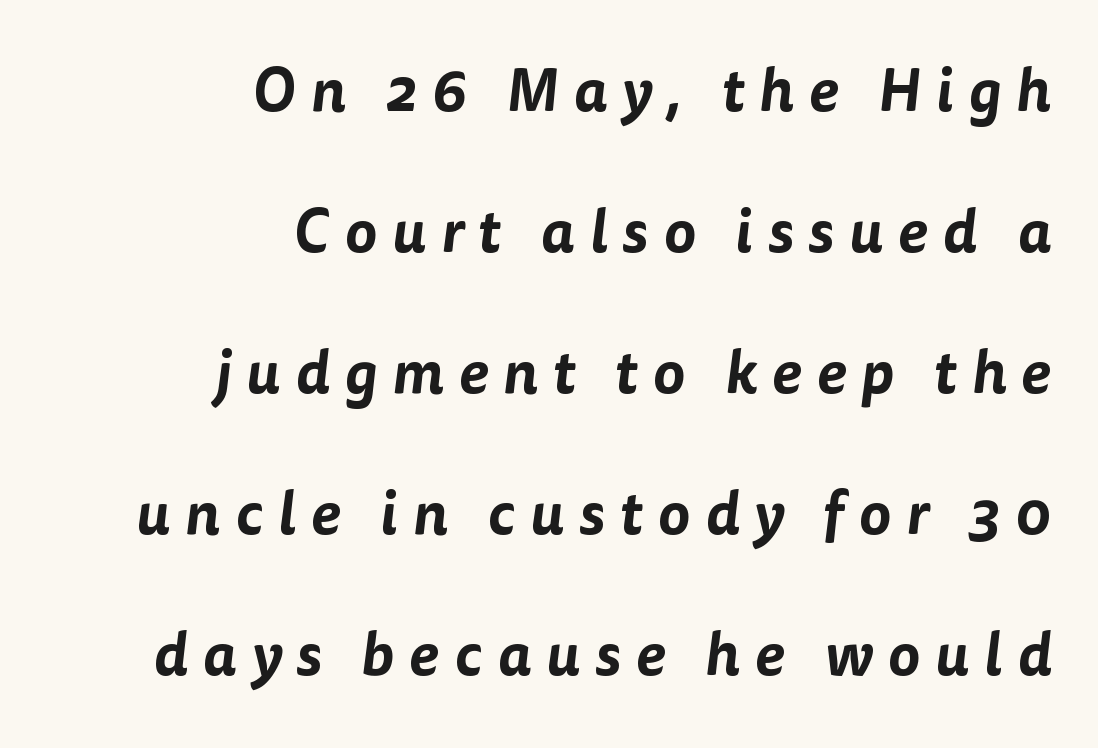
Vertically, the passage feels expansive, rows floating well apart. Descender tails drop into unmarked territory. The passage shown is typed in a proportional face where columns would drift. What stands out about the letter spacing? Its width — letters are far apart. This sample is right-justified, so line beginnings fall wherever the words allow.
